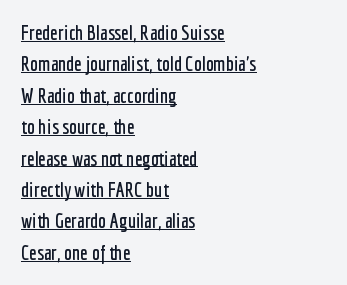
Q: Is the text italic (slanted)? A: No, it is upright.
Q: Is the text underlined? A: Yes.
Q: How is the paragraph aligned? A: Left-aligned.
Q: Is the spacing between letters normal or unusually wide? A: Normal.
Q: Is the spacing between lines tight, normal or loose? A: Normal.
